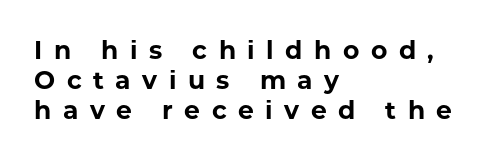
{"italic": "no", "bold": "yes", "underline": "no", "align": "left", "line_spacing_ratio": 1.21, "letter_spacing": "wide", "letter_spacing_em": 0.46, "glyph_px": 25}
